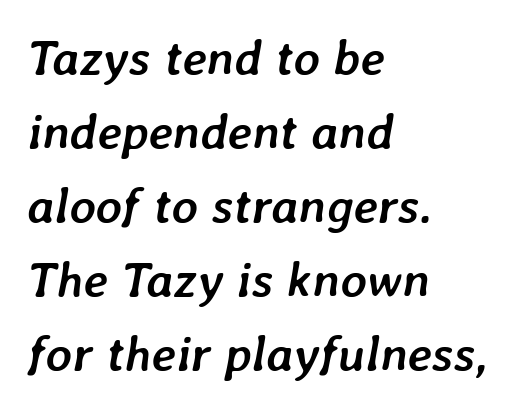
Q: Is the text bold? A: Yes.
Q: Is the text italic (slanted)? A: Yes, it leans right by about 7 degrees.
Q: Is the text underlined? A: No.
Q: How is the paragraph aligned? A: Left-aligned.
Q: Is the spacing between letters normal or unusually wide? A: Normal.
Q: Is the spacing between lines tight, normal or loose? A: Normal.
Q: Width (condensed, normal, or wide)? A: Normal.
Q: Stroke contrast? A: Low.
Q: x-height? A: Medium.
Q: Monospaced? A: No.
